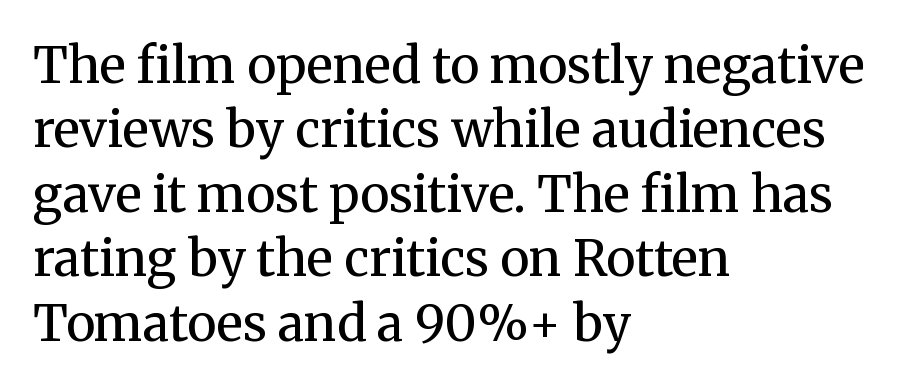
The compositor pushed each line to the left boundary. The letters sit at their default tracking, neither squeezed nor spread. Nothing heavy about these letters — not bold at all. A clean baseline with only descenders dipping below it. Do the characters align in a grid? No, the font is proportional. Vertically, the passage feels balanced, rows spaced as you'd expect.
